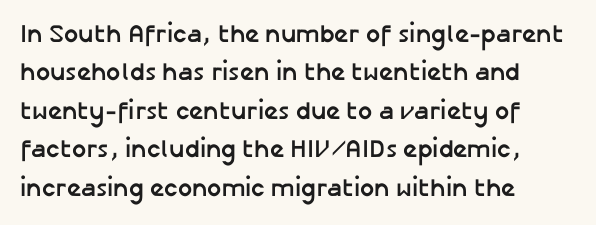
{"italic": "no", "bold": "yes", "underline": "no", "align": "left", "line_spacing": "normal", "line_spacing_ratio": 1.54, "letter_spacing": "normal", "letter_spacing_em": 0.0, "glyph_px": 25}
